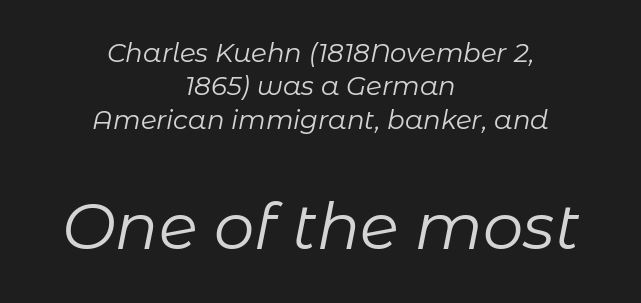
The image shows 64 px regular-weight type, italic (leaning right); set centered, normal line spacing (1.28x), normal letter spacing, not underlined; the second (bottom) block is 2.46x larger; low stroke contrast and a medium x-height.
